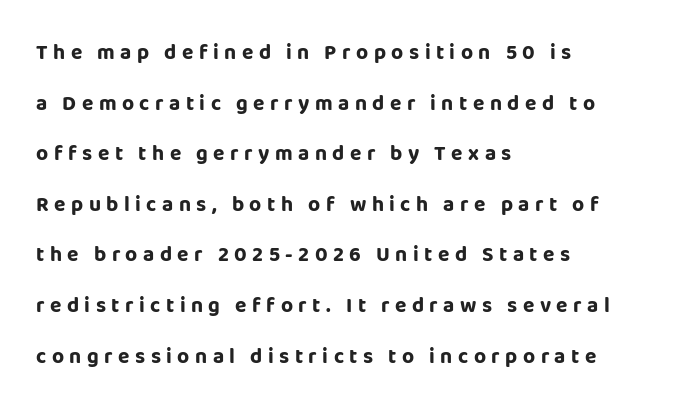
Loosely led — the rows are spread out. Characters remain perfectly vertical along every line. The gaps between neighbouring characters are conspicuously large. Each glyph is drawn with heavy, bold strokes. Left-aligned paragraph, ragged on the right.
